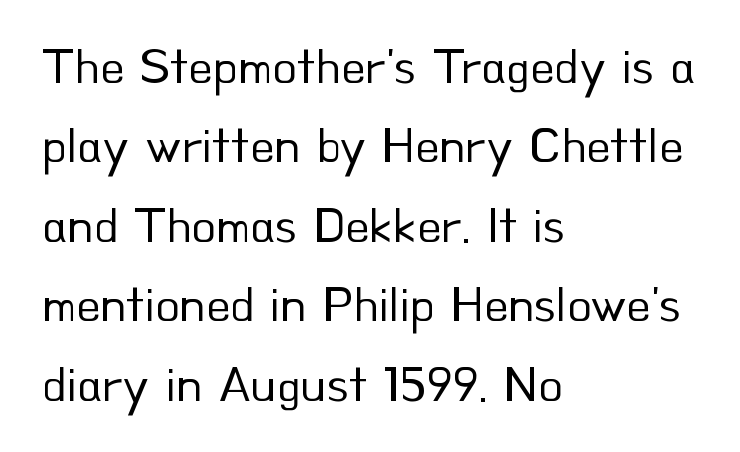
Examine the stroke ends and you'll find no serifs. How would I describe the line gaps? Plain and ordinary. Descenders hang freely into open space. The face used here is proportionally spaced, like ordinary book or web type. The type sits square on the baseline with zero lean.
